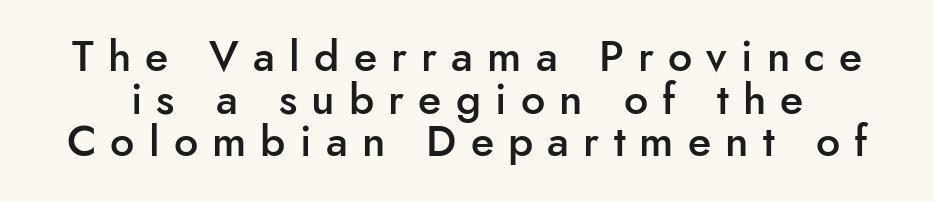
No feet cap the strokes, marking this as sans-serif type. How would I describe the line gaps? Narrow and economical. Here the designer chose a conventional face with non-uniform glyph widths. Weight: semibold (demi).
